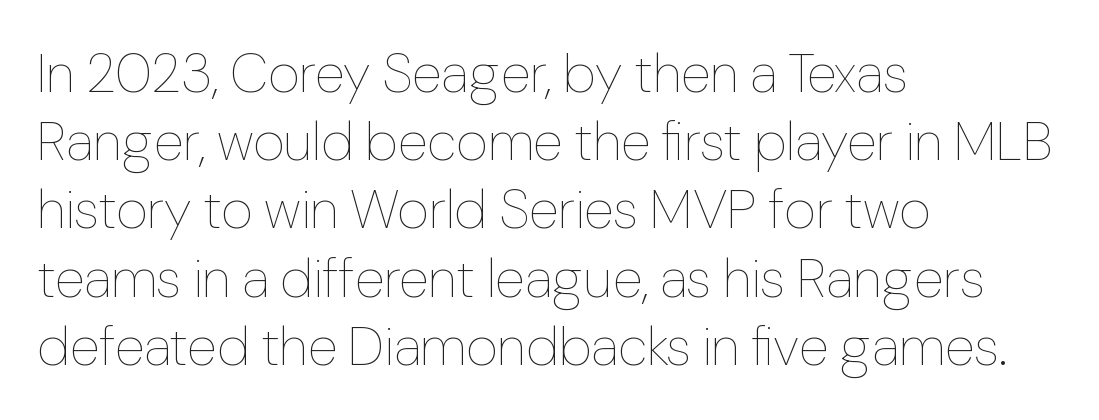
The image shows 55 px thin type, upright; set left-aligned, line spacing 1.24x, normal letter spacing, not underlined; low stroke contrast and a medium x-height.
